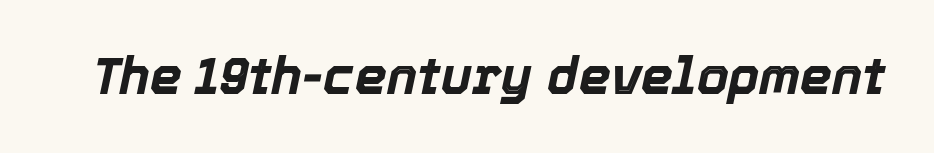
{"italic": "yes", "lean": "right", "slant_degrees": 12, "bold": "yes", "weight": "bold", "width": "normal", "x_height": "medium", "monospaced": "no", "underline": "no", "letter_spacing": "normal", "letter_spacing_em": 0.0, "glyph_px": 51}
